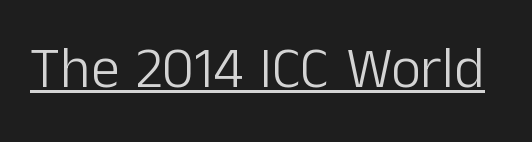
Q: Is the text bold? A: No.
Q: Is the text italic (slanted)? A: No, it is upright.
Q: Is the typeface a serif or a sans-serif typeface? A: Sans-serif.
Q: Is the text underlined? A: Yes.
Q: Is the spacing between letters normal or unusually wide? A: Normal.
Q: Width (condensed, normal, or wide)? A: Normal.
Q: Stroke contrast? A: Low.
Q: x-height? A: Medium.
Q: Monospaced? A: No.
